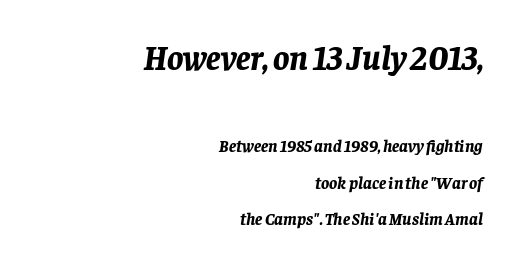
{"italic": "yes", "lean": "right", "slant_degrees": 8, "bold": "yes", "weight": "bold", "width": "normal", "stroke_contrast": "low", "x_height": "large", "monospaced": "no", "underline": "no", "align": "right", "line_spacing": "loose", "line_spacing_ratio": 2.15, "letter_spacing": "normal", "letter_spacing_em": 0.0, "larger_block": "first", "size_ratio": 2.0, "glyph_px": 34}
